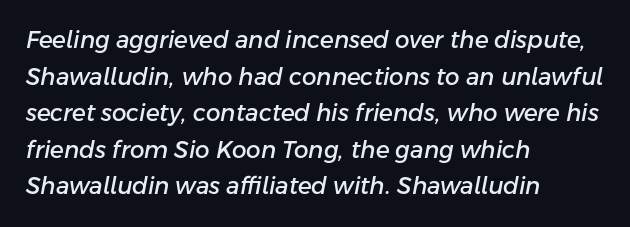
The image shows 23 px text type, italic (leaning right); set left-aligned, normal line spacing (1.59x), normal letter spacing, not underlined.
